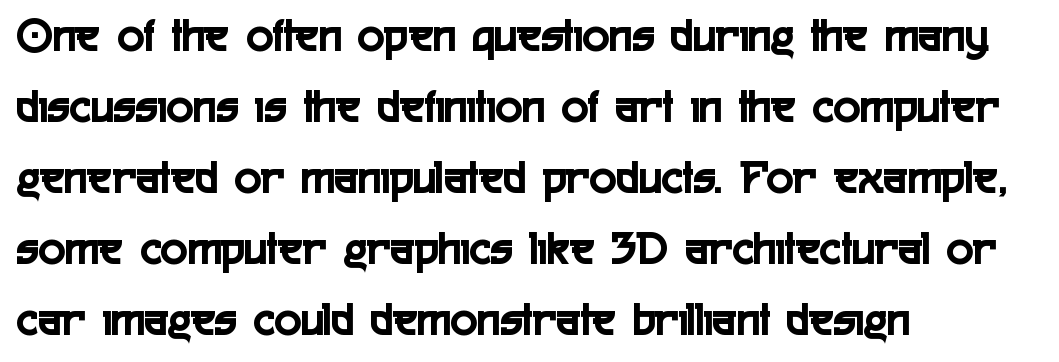
{"serif": "no", "italic": "no", "width": "condensed", "x_height": "medium", "monospaced": "no", "underline": "no", "align": "left", "line_spacing": "normal", "line_spacing_ratio": 1.42, "letter_spacing": "normal", "letter_spacing_em": 0.0, "glyph_px": 50}
